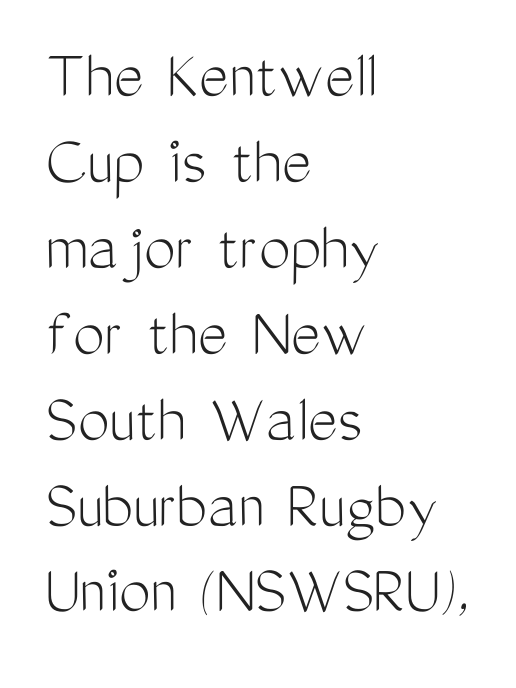
The image shows 71 px light, condensed sans-serif type, upright; set left-aligned, line spacing 1.21x, normal letter spacing, not underlined; medium stroke contrast and a medium x-height.
